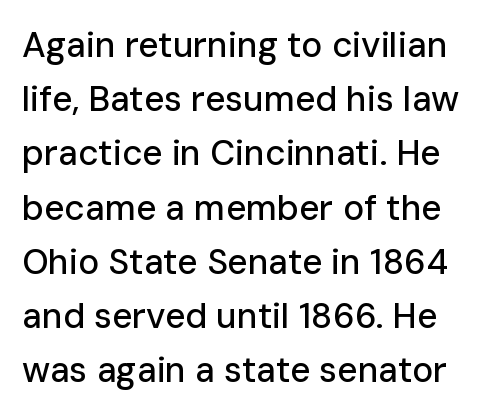
Nothing unusual about the tracking: characters are spaced as the font intends. Quick note: interline space is typical. The characters display no serif detailing; their extremities are plain. Tall strokes in this sample are plumb rather than angled. Honestly, there is no underline to notice here at all. Note the varied advance widths — an 'i' is clearly narrower than an 'm'.
